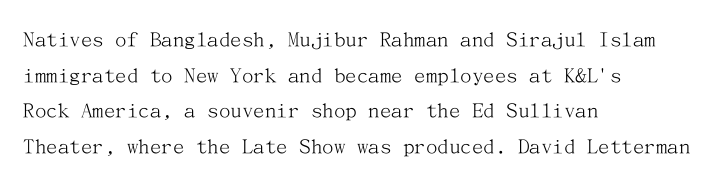
Q: Is the text bold? A: No.
Q: Is the text italic (slanted)? A: No, it is upright.
Q: Is the text underlined? A: No.
Q: How is the paragraph aligned? A: Left-aligned.
Q: Is the spacing between letters normal or unusually wide? A: Normal.
Q: Is the spacing between lines tight, normal or loose? A: Normal.
